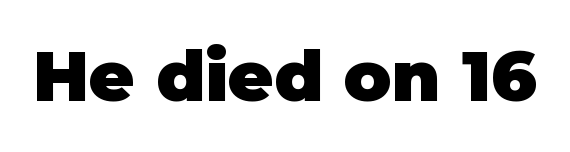
Are there feet on the stems? There aren't — it's a sans. Upright lettering throughout. Check under the words: just untouched page. Is this a fixed-width face? No — the glyphs have proportional, varying widths. Strong, thick strokes mark this as bold type. Default kerning and tracking; the words read as compact shapes.
